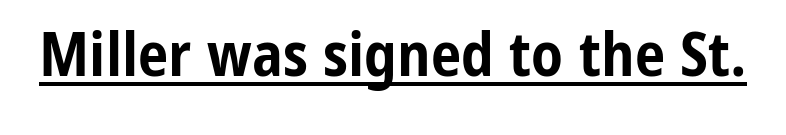
Q: Is the text bold? A: Yes.
Q: Is the text italic (slanted)? A: No, it is upright.
Q: Is the typeface a serif or a sans-serif typeface? A: Sans-serif.
Q: Is the text underlined? A: Yes.
Q: Is the spacing between letters normal or unusually wide? A: Normal.
Q: Width (condensed, normal, or wide)? A: Condensed.
Q: Stroke contrast? A: Low.
Q: x-height? A: Medium.
Q: Monospaced? A: No.
